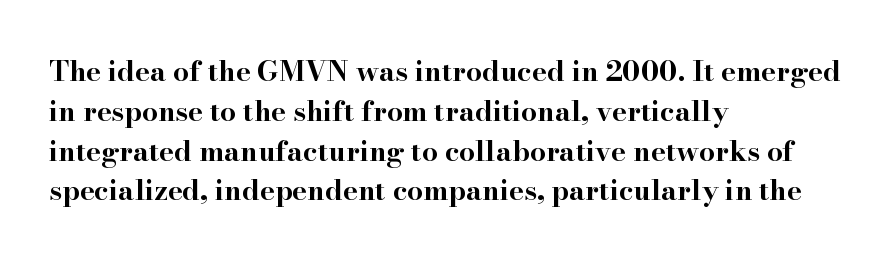
{"serif": "yes", "italic": "no", "bold": "yes", "weight": "bold", "width": "wide", "stroke_contrast": "high", "x_height": "small", "monospaced": "no", "underline": "no", "align": "left", "line_spacing": "normal", "line_spacing_ratio": 1.42, "letter_spacing": "normal", "letter_spacing_em": 0.0, "glyph_px": 28}
